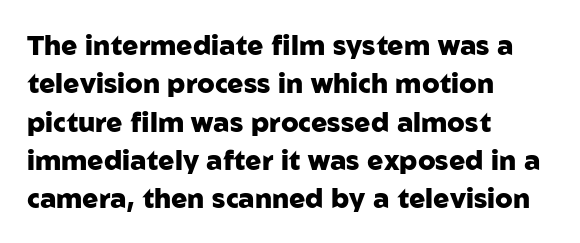
{"italic": "no", "bold": "yes", "underline": "no", "align": "left", "line_spacing": "normal", "line_spacing_ratio": 1.42, "letter_spacing": "normal", "letter_spacing_em": 0.0, "glyph_px": 27}
